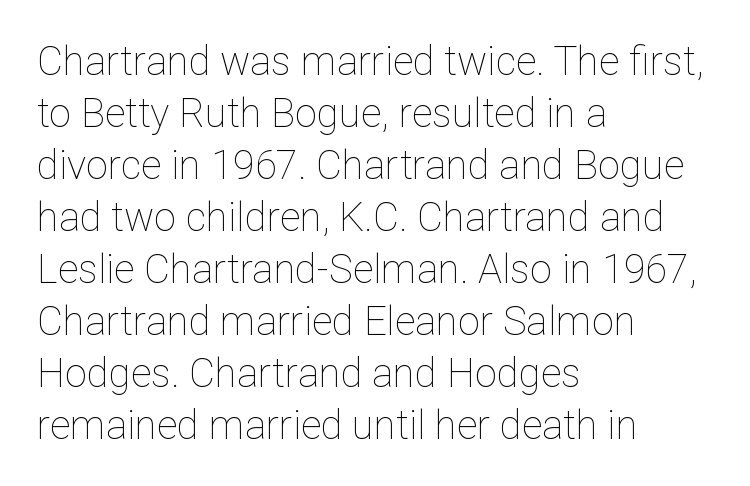
Bold? No — there's no thickening of the strokes. A roman cut, with each character standing at attention. The lines are quadded left. A typesetter would call this proportional, since set widths differ per character. This sample uses plain, unmodified letter spacing.
